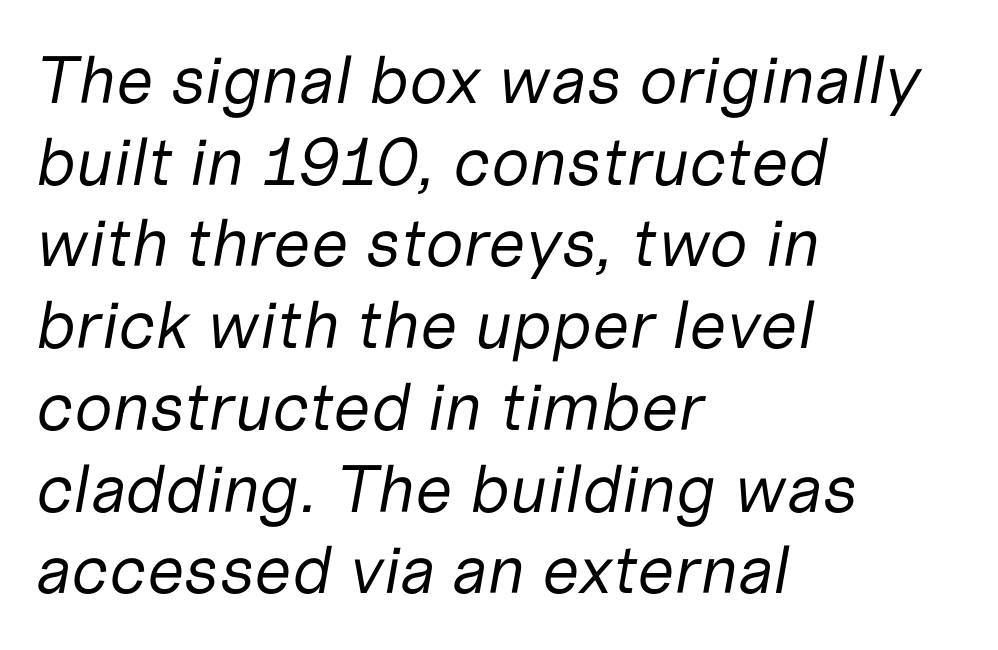
{"italic": "yes", "lean": "right", "slant_degrees": 10, "bold": "no", "weight": "regular", "width": "normal", "stroke_contrast": "low", "x_height": "medium", "monospaced": "no", "underline": "no", "align": "left", "line_spacing_ratio": 1.22, "letter_spacing": "normal", "letter_spacing_em": 0.0, "glyph_px": 67}
